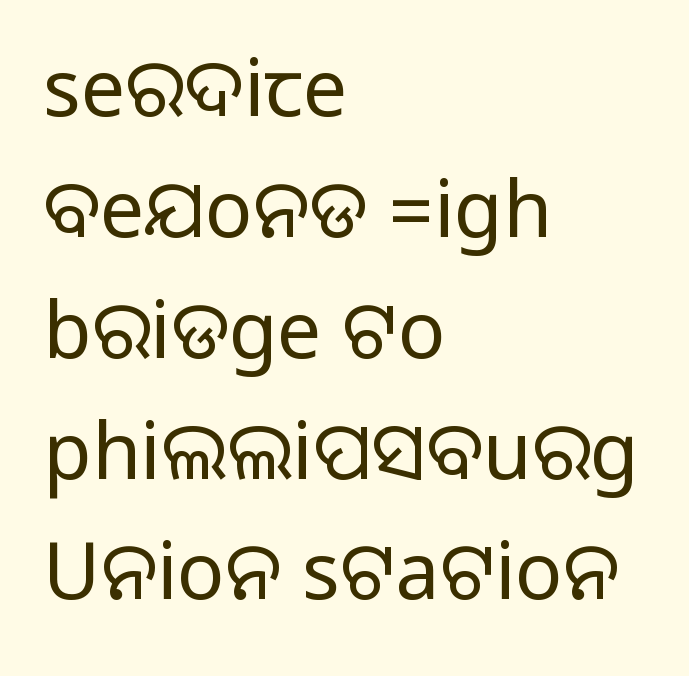
Each line starts at the same left margin while the right side varies. Spacing between characters is what you'd get straight out of the box. A typesetter would call this proportional, since set widths differ per character. The rendering shows plain stroke endings on the letterforms — a sans-serif design.
